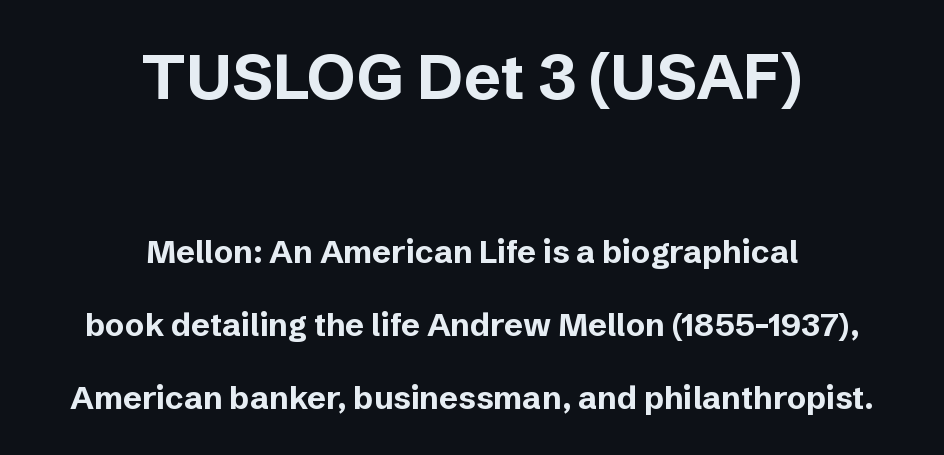
The image shows 63 px bold sans-serif type, upright; set centered, loose line spacing (2.28x), normal letter spacing, not underlined; the first (top) block is 1.97x larger; low stroke contrast and a medium x-height.
